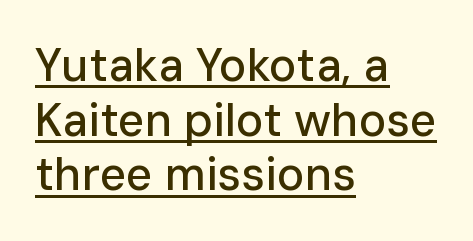
There is no visible air inserted between adjacent glyphs. Rendered with straight, roman letterforms. A rule runs beneath these lines of type. Casual observation: everything's shoved over to the left.
